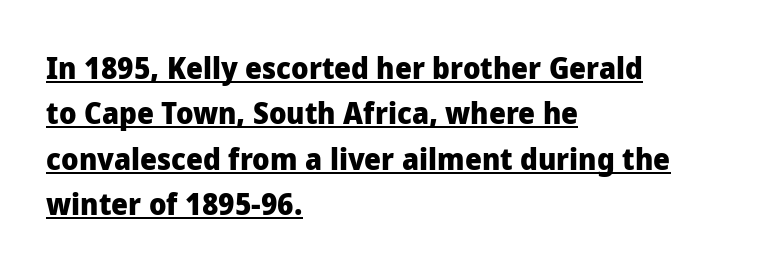
{"serif": "no", "italic": "no", "bold": "yes", "weight": "heavy", "width": "normal", "stroke_contrast": "low", "x_height": "medium", "monospaced": "no", "underline": "yes", "align": "left", "line_spacing": "normal", "line_spacing_ratio": 1.51, "letter_spacing": "normal", "letter_spacing_em": 0.0, "glyph_px": 30}
